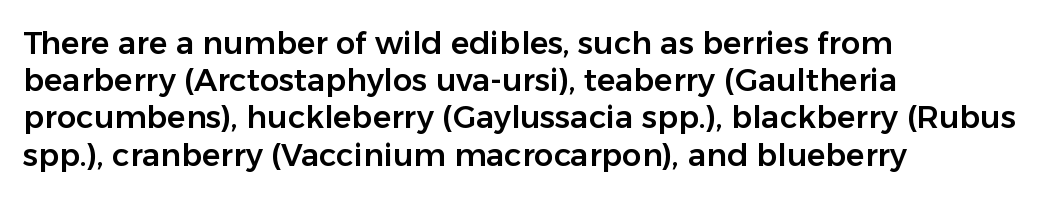
The image shows 31 px sans-serif type, upright; set left-aligned, line spacing 1.2x, normal letter spacing, not underlined; low stroke contrast and a medium x-height.
